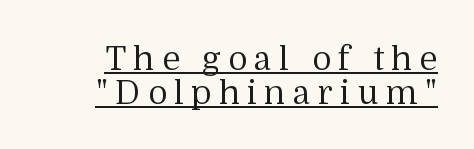
{"serif": "yes", "italic": "no", "bold": "no", "weight": "regular", "width": "normal", "stroke_contrast": "medium", "x_height": "medium", "monospaced": "no", "underline": "yes", "line_spacing": "tight", "line_spacing_ratio": 1.03, "letter_spacing": "wide", "letter_spacing_em": 0.22, "glyph_px": 33}
